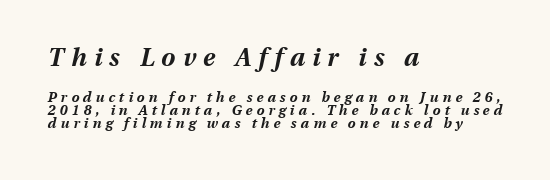
The image shows 25 px bold type, italic (leaning right); set left-aligned, tight line spacing (0.95x), unusually wide letter spacing (+0.29 em), not underlined; the first (top) block is 1.79x larger.
